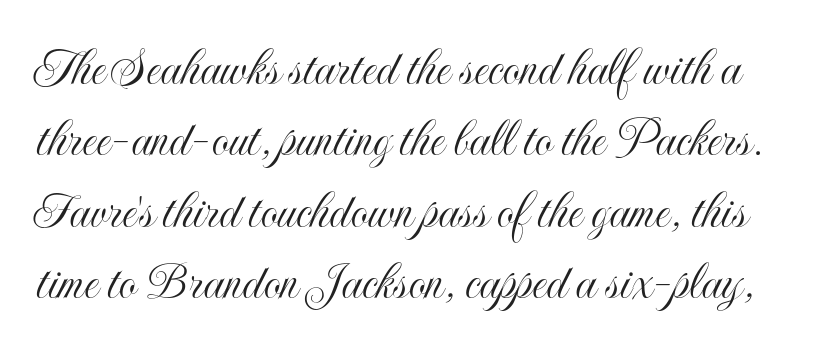
{"width": "condensed", "x_height": "small", "monospaced": "no", "underline": "no", "line_spacing": "normal", "line_spacing_ratio": 1.3, "letter_spacing": "normal", "letter_spacing_em": 0.0, "glyph_px": 55}
